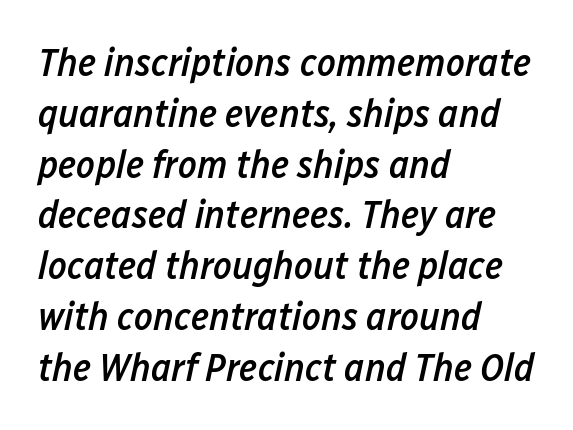
The ragged edge is on the right, which tells us the setting is flush left. The face used here is proportionally spaced, like ordinary book or web type. The vertical gap from one line to the next is medium. The font's italic variant was chosen for this text. Compared with an ordinary text face, these strokes are moderately heavier — a semibold. Compared with typical body copy, the letter spacing here is the same.
